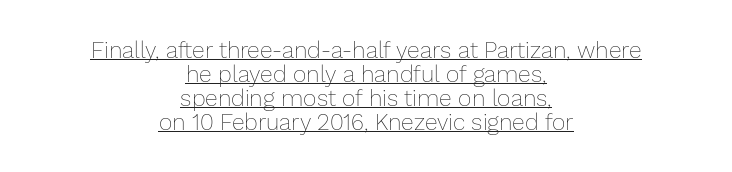
{"italic": "no", "bold": "no", "underline": "yes", "align": "center", "line_spacing": "tight", "line_spacing_ratio": 1.04, "letter_spacing": "normal", "letter_spacing_em": 0.0, "glyph_px": 23}
